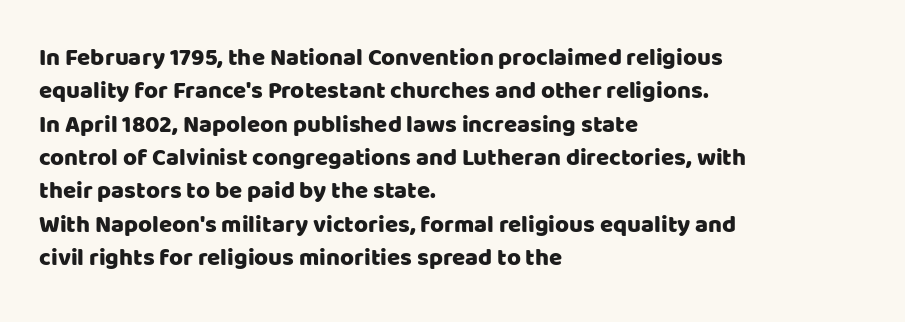
The image shows 24 px text type, upright; set left-aligned, normal line spacing (1.39x), normal letter spacing, not underlined.
